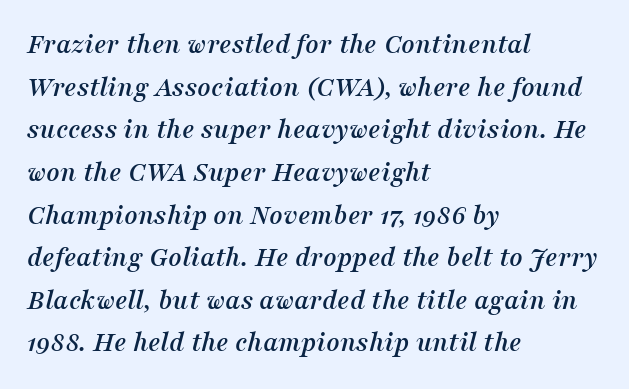
Q: Is the text italic (slanted)? A: Yes, it leans right by about 16 degrees.
Q: Is the typeface a serif or a sans-serif typeface? A: Serif.
Q: Is the text underlined? A: No.
Q: How is the paragraph aligned? A: Left-aligned.
Q: Is the spacing between letters normal or unusually wide? A: Normal.
Q: Is the spacing between lines tight, normal or loose? A: Normal.
Q: Width (condensed, normal, or wide)? A: Normal.
Q: Stroke contrast? A: Medium.
Q: x-height? A: Medium.
Q: Monospaced? A: No.
